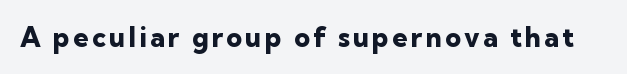
The image shows 27 px bold type, upright; set not underlined.
